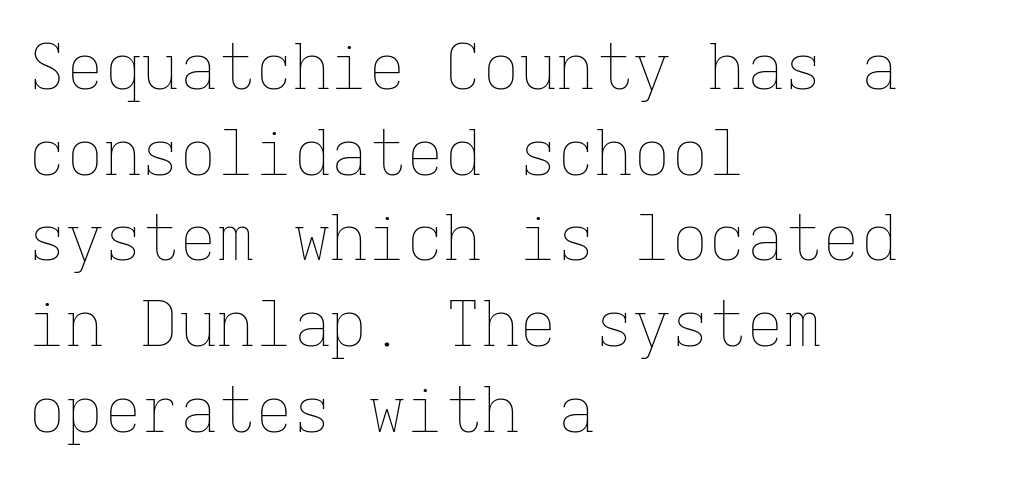
The image shows 63 px thin type, upright, monospaced; set left-aligned, normal line spacing (1.36x), normal letter spacing, not underlined; low stroke contrast and a medium x-height.
